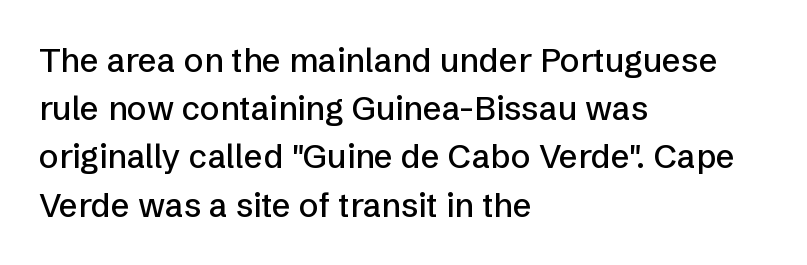
Q: Is the text italic (slanted)? A: No, it is upright.
Q: Is the typeface a serif or a sans-serif typeface? A: Sans-serif.
Q: Is the text underlined? A: No.
Q: How is the paragraph aligned? A: Left-aligned.
Q: Is the spacing between letters normal or unusually wide? A: Normal.
Q: Is the spacing between lines tight, normal or loose? A: Normal.
Q: Width (condensed, normal, or wide)? A: Normal.
Q: Stroke contrast? A: Low.
Q: x-height? A: Medium.
Q: Monospaced? A: No.
